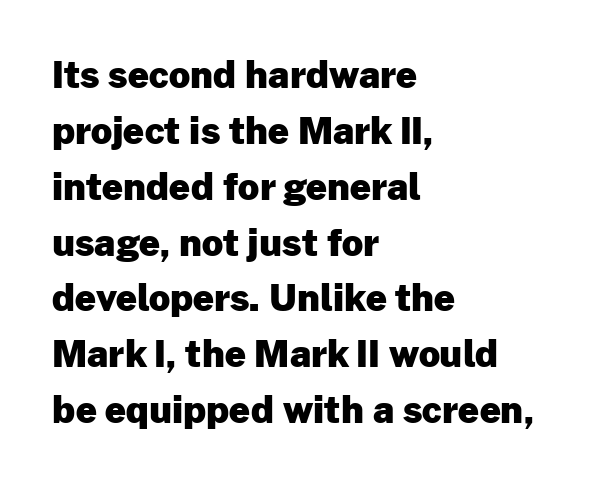
{"serif": "no", "italic": "no", "bold": "yes", "weight": "heavy", "width": "normal", "stroke_contrast": "low", "x_height": "medium", "monospaced": "no", "underline": "no", "align": "left", "line_spacing": "normal", "line_spacing_ratio": 1.51, "letter_spacing": "normal", "letter_spacing_em": 0.0, "glyph_px": 37}
